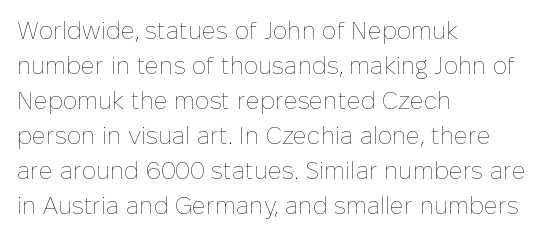
The image shows 24 px text type, upright; set left-aligned, normal line spacing (1.46x), normal letter spacing, not underlined.
